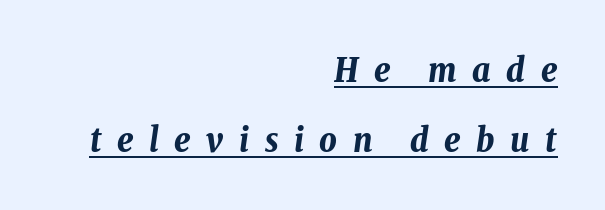
Q: Is the text bold? A: Yes.
Q: Is the text italic (slanted)? A: Yes, it leans right by about 8 degrees.
Q: Is the text underlined? A: Yes.
Q: How is the paragraph aligned? A: Right-aligned.
Q: Is the spacing between letters normal or unusually wide? A: Unusually wide.
Q: Is the spacing between lines tight, normal or loose? A: Loose.
Q: Width (condensed, normal, or wide)? A: Condensed.
Q: Stroke contrast? A: Low.
Q: x-height? A: Medium.
Q: Monospaced? A: No.
